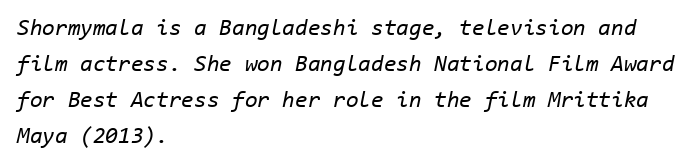
Students, note that the glyphs here touch the page at normal intervals. The gap between lines stays unmarked. The face used here has a pronounced slope to its letters. These lines sit exactly where default settings would place them. The weight tops out at a normal text grade.
